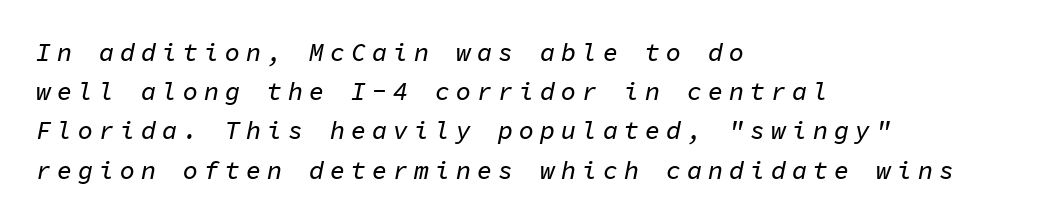
Q: Is the text italic (slanted)? A: Yes, it leans right by about 11 degrees.
Q: Is the text underlined? A: No.
Q: How is the paragraph aligned? A: Left-aligned.
Q: Is the spacing between letters normal or unusually wide? A: Unusually wide.
Q: Is the spacing between lines tight, normal or loose? A: Normal.
